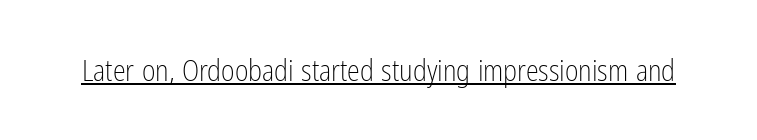
{"serif": "no", "italic": "no", "bold": "no", "weight": "light", "width": "condensed", "stroke_contrast": "low", "x_height": "medium", "monospaced": "no", "underline": "yes", "letter_spacing": "normal", "letter_spacing_em": 0.0, "glyph_px": 29}
